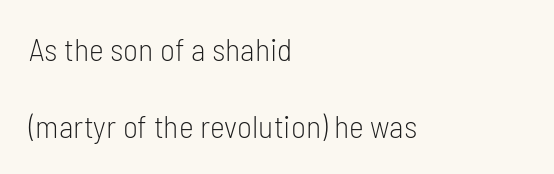
Q: Is the text bold? A: No.
Q: Is the text italic (slanted)? A: No, it is upright.
Q: Is the typeface a serif or a sans-serif typeface? A: Sans-serif.
Q: Is the text underlined? A: No.
Q: How is the paragraph aligned? A: Left-aligned.
Q: Is the spacing between letters normal or unusually wide? A: Normal.
Q: Is the spacing between lines tight, normal or loose? A: Loose.
Q: Width (condensed, normal, or wide)? A: Condensed.
Q: Stroke contrast? A: Low.
Q: x-height? A: Medium.
Q: Monospaced? A: No.
